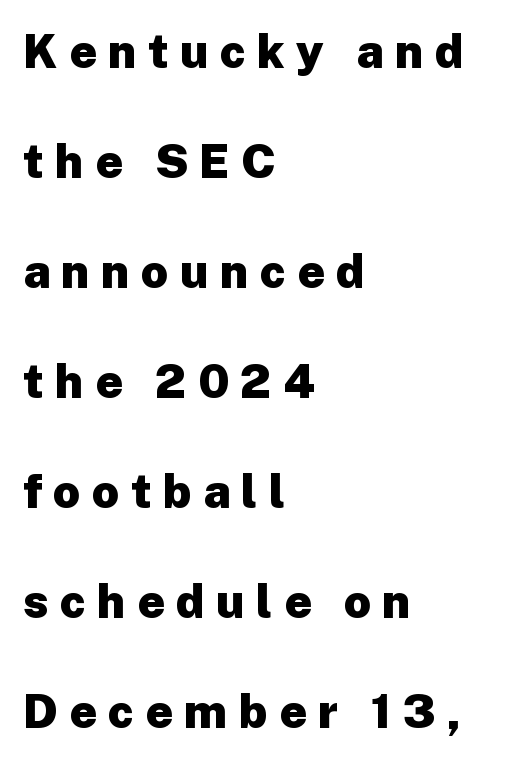
{"serif": "no", "italic": "no", "bold": "yes", "weight": "heavy", "width": "normal", "stroke_contrast": "low", "x_height": "medium", "monospaced": "no", "underline": "no", "align": "left", "line_spacing": "loose", "line_spacing_ratio": 2.34, "letter_spacing": "wide", "letter_spacing_em": 0.24, "glyph_px": 47}
